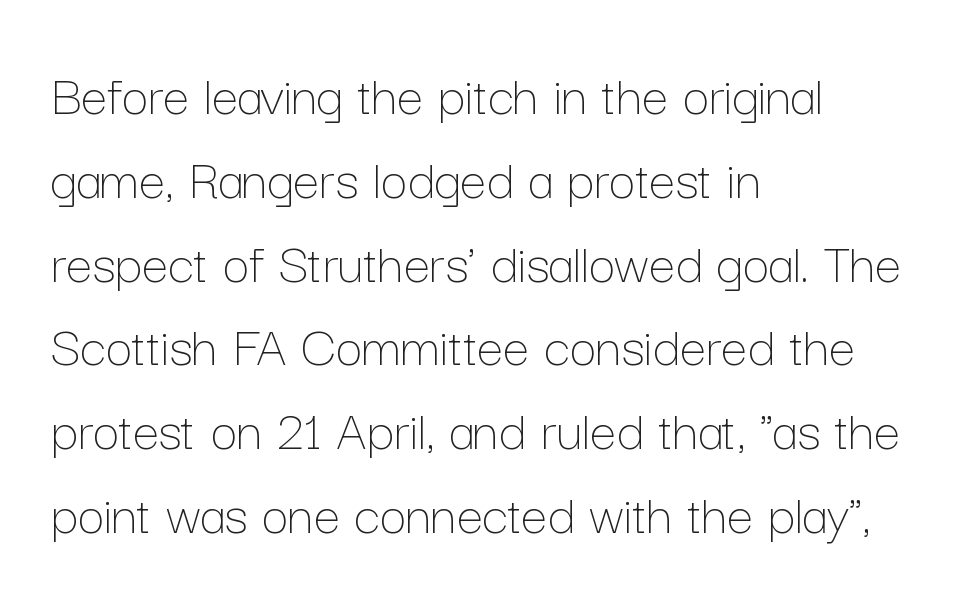
{"italic": "no", "bold": "no", "weight": "thin", "width": "normal", "stroke_contrast": "low", "x_height": "medium", "monospaced": "no", "underline": "no", "align": "left", "line_spacing": "normal", "line_spacing_ratio": 1.42, "letter_spacing": "normal", "letter_spacing_em": 0.0, "glyph_px": 59}
